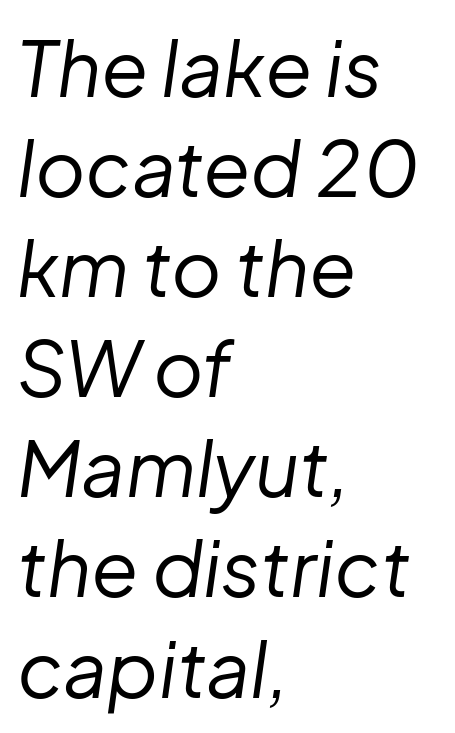
The image shows 77 px regular-weight type, italic (leaning right); set left-aligned, normal line spacing (1.3x), normal letter spacing, not underlined; low stroke contrast and a medium x-height.
